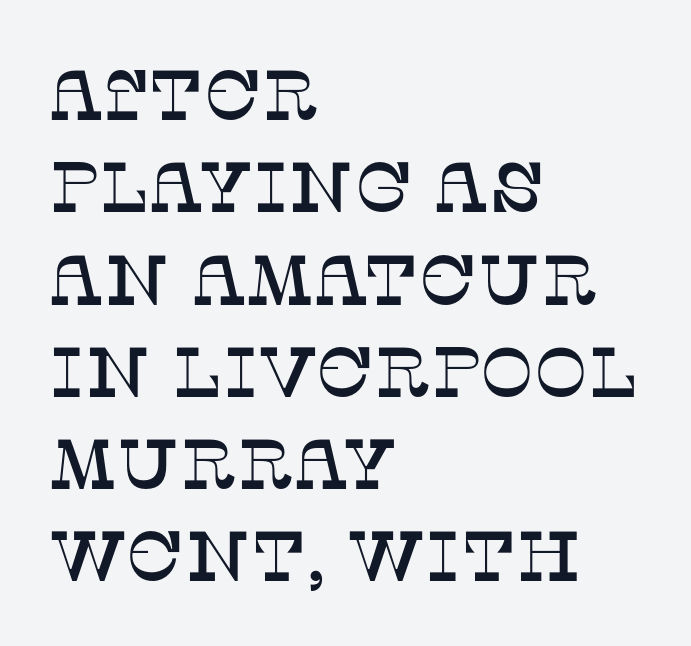
The image shows 71 px serif type, upright; set left-aligned, normal line spacing (1.3x), normal letter spacing, not underlined; low stroke contrast and a large x-height.
